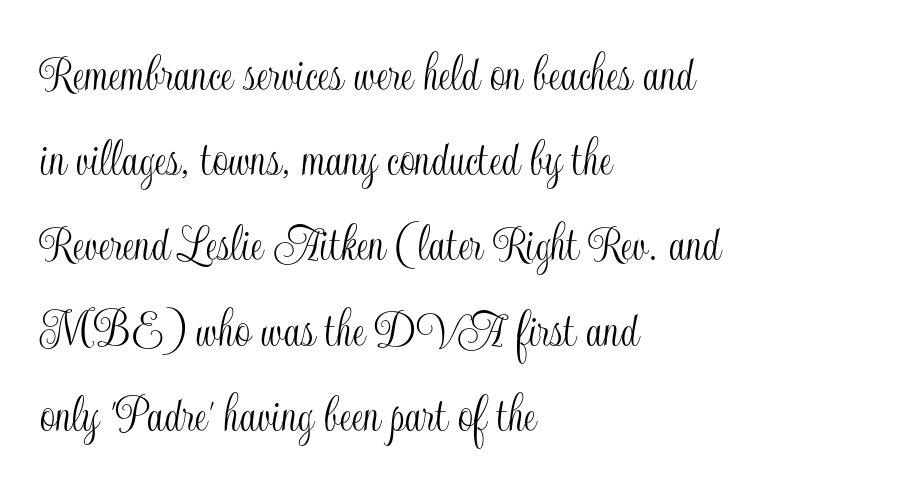
{"width": "condensed", "x_height": "small", "monospaced": "no", "underline": "no", "align": "left", "line_spacing": "normal", "line_spacing_ratio": 1.55, "letter_spacing": "normal", "letter_spacing_em": 0.0, "glyph_px": 55}
